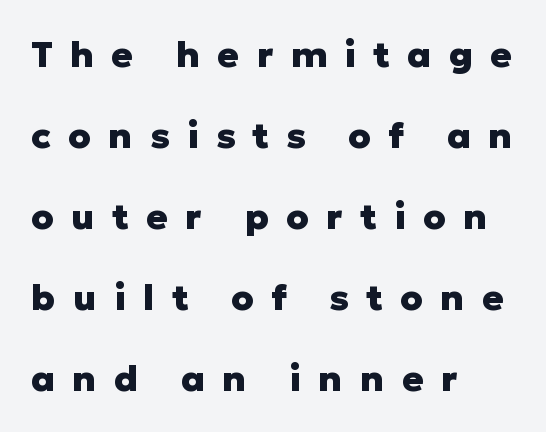
The image shows 36 px heavy sans-serif type, upright; set left-aligned, loose line spacing (2.25x), unusually wide letter spacing (+0.48 em), not underlined; low stroke contrast and a medium x-height.
